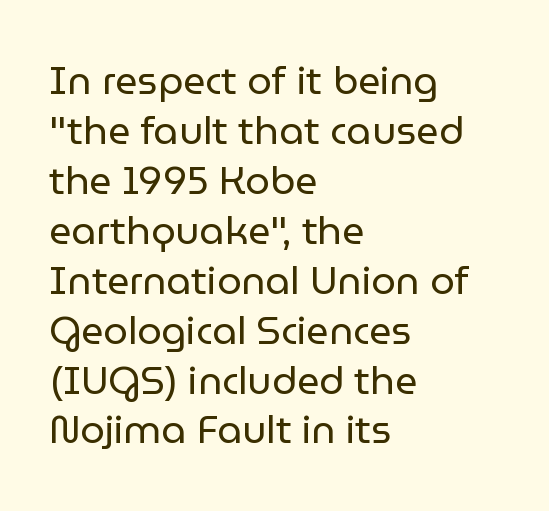
The image shows 39 px regular-weight sans-serif type, upright; set left-aligned, normal line spacing (1.28x), normal letter spacing, not underlined; low stroke contrast and a medium x-height.
